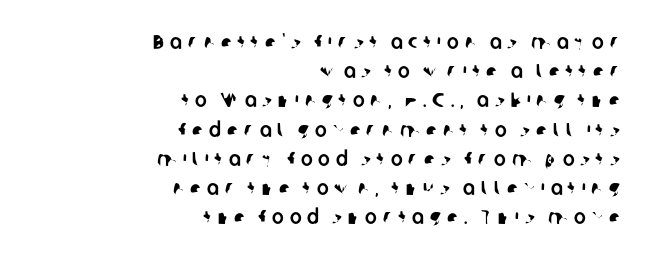
Short and long lines alike share a common ending point at right. Clear beneath every line of the passage. The lines sit at an ordinary, default distance from one another. Between one letter and the next there's a generous, obvious gap.
